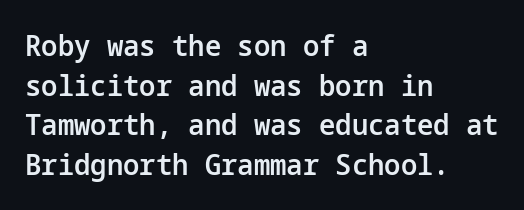
{"serif": "no", "italic": "no", "bold": "semi", "weight": "semibold", "width": "normal", "stroke_contrast": "low", "x_height": "medium", "underline": "no", "align": "left", "line_spacing": "normal", "line_spacing_ratio": 1.37, "letter_spacing": "normal", "letter_spacing_em": 0.0, "glyph_px": 29}
